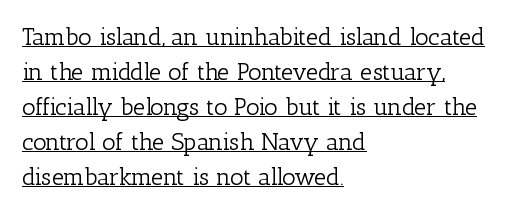
This sample uses plain, unmodified letter spacing. The block of text has a typical density, with ordinary space between rows. The face used here appears with an underline applied. Line starts are locked; line ends wander. Quick note: not italic, upright. No heavy texture on the line: the type isn't bold.
